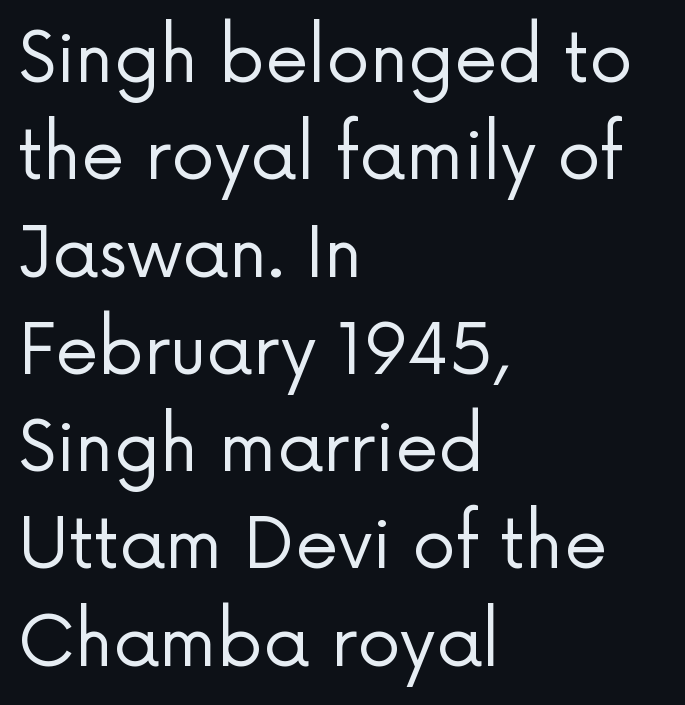
Q: Is the text bold? A: No.
Q: Is the text italic (slanted)? A: No, it is upright.
Q: Is the typeface a serif or a sans-serif typeface? A: Sans-serif.
Q: Is the text underlined? A: No.
Q: How is the paragraph aligned? A: Left-aligned.
Q: Is the spacing between letters normal or unusually wide? A: Normal.
Q: Is the spacing between lines tight, normal or loose? A: Normal.
Q: Width (condensed, normal, or wide)? A: Normal.
Q: Stroke contrast? A: Low.
Q: x-height? A: Medium.
Q: Monospaced? A: No.
